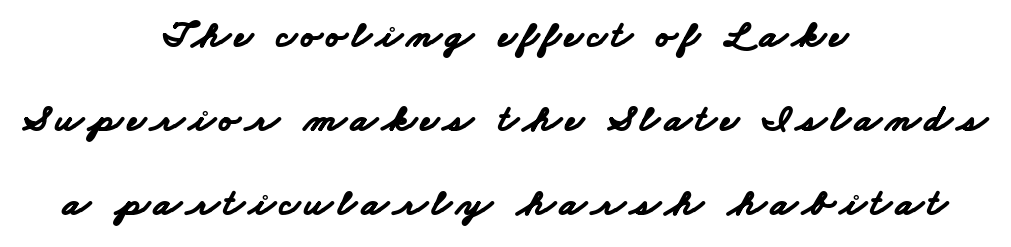
The image shows 39 px bold, wide sans-serif type; set centered, loose line spacing (2.16x), not underlined; low stroke contrast and a small x-height.
